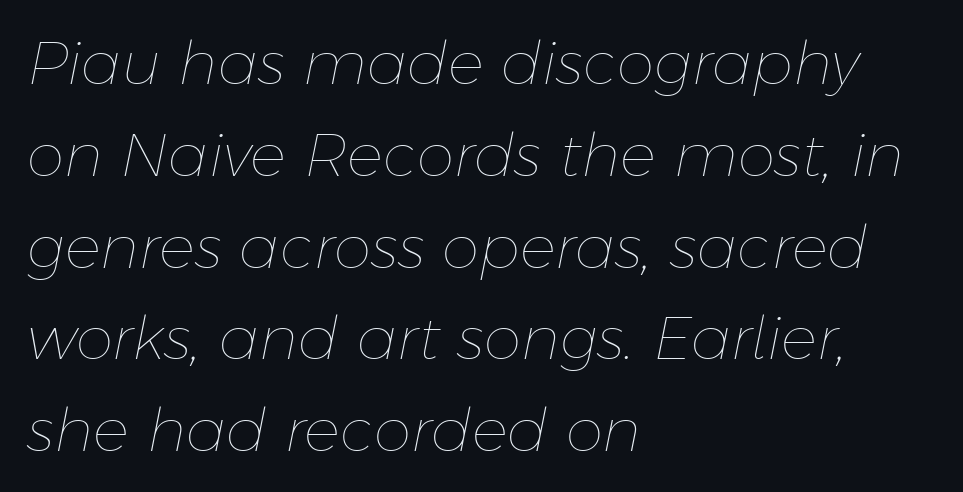
The image shows 60 px thin type, italic (leaning right); set left-aligned, normal line spacing (1.53x), normal letter spacing, not underlined; low stroke contrast and a medium x-height.
